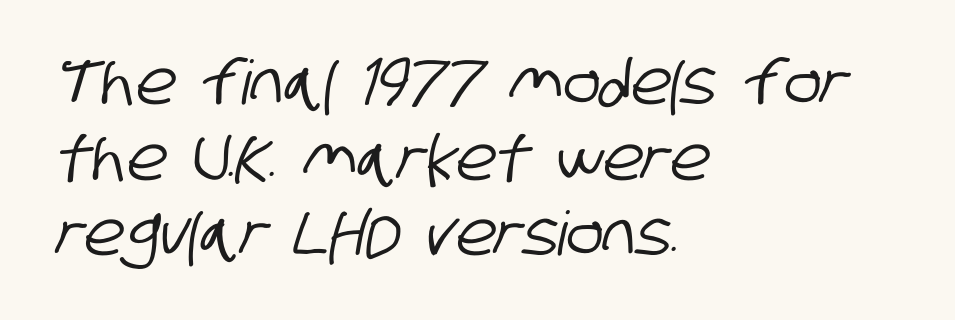
The image shows 61 px condensed sans-serif type; set left-aligned, line spacing 1.24x, normal letter spacing, not underlined; low stroke contrast and a large x-height.
